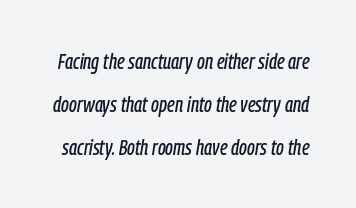
The image shows 22 px text type, italic (leaning right); set loose line spacing (1.96x), normal letter spacing, not underlined.
